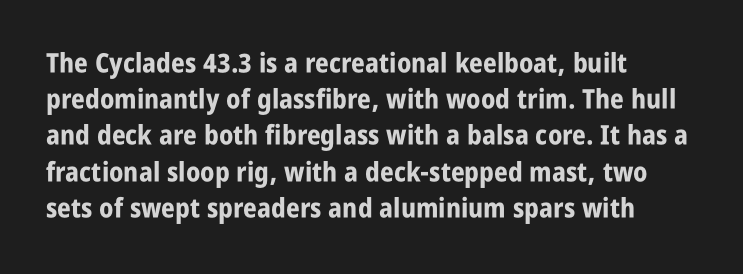
Does the weight exceed regular? Yes, all the way to bold. Inter-character spacing is left at the font's built-in metrics. If you drew a ruler down the left edge, every line would touch it. Only glyphs here, with clear space below each row. This sample keeps an unexceptional amount of space between lines.
